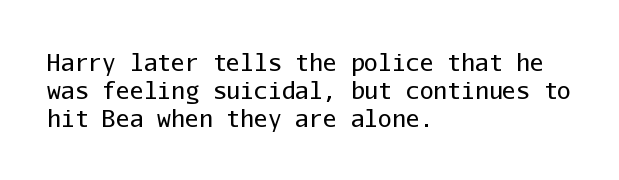
Q: Is the text bold? A: No.
Q: Is the text italic (slanted)? A: No, it is upright.
Q: Is the text underlined? A: No.
Q: How is the paragraph aligned? A: Left-aligned.
Q: Is the spacing between letters normal or unusually wide? A: Normal.
